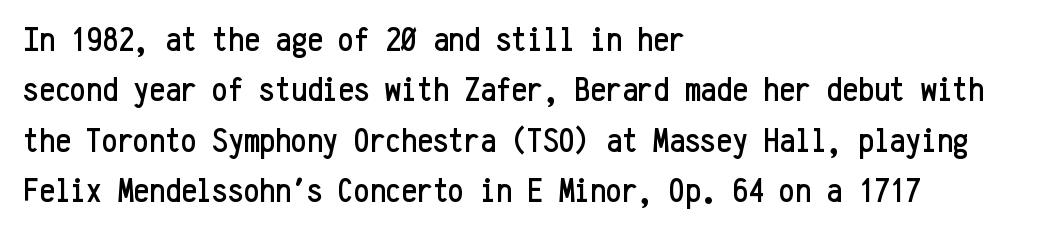
{"serif": "no", "italic": "no", "width": "condensed", "stroke_contrast": "low", "x_height": "medium", "monospaced": "yes", "underline": "no", "align": "left", "line_spacing": "normal", "line_spacing_ratio": 1.44, "letter_spacing": "normal", "letter_spacing_em": 0.0, "glyph_px": 35}
